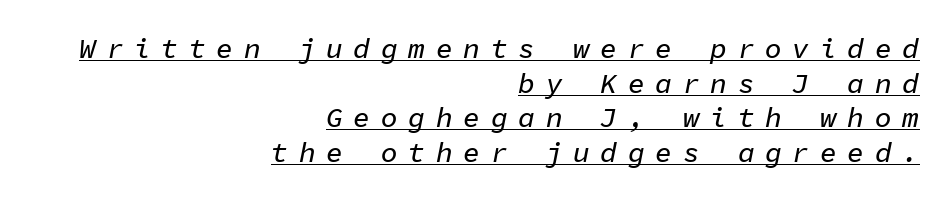
Q: Is the text italic (slanted)? A: Yes, it leans right by about 11 degrees.
Q: Is the text underlined? A: Yes.
Q: How is the paragraph aligned? A: Right-aligned.
Q: Is the spacing between letters normal or unusually wide? A: Unusually wide.
Q: Width (condensed, normal, or wide)? A: Normal.
Q: Stroke contrast? A: Low.
Q: x-height? A: Medium.
Q: Monospaced? A: Yes.
